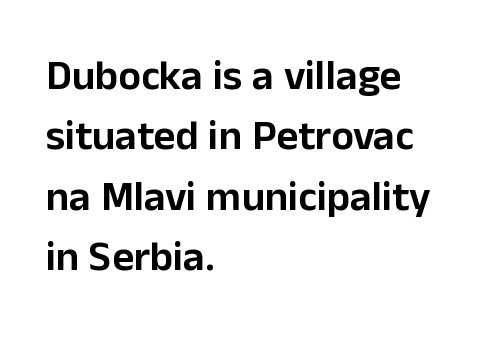
The image shows 42 px sans-serif type, upright; set left-aligned, normal line spacing (1.44x), normal letter spacing, not underlined; low stroke contrast and a medium x-height.
